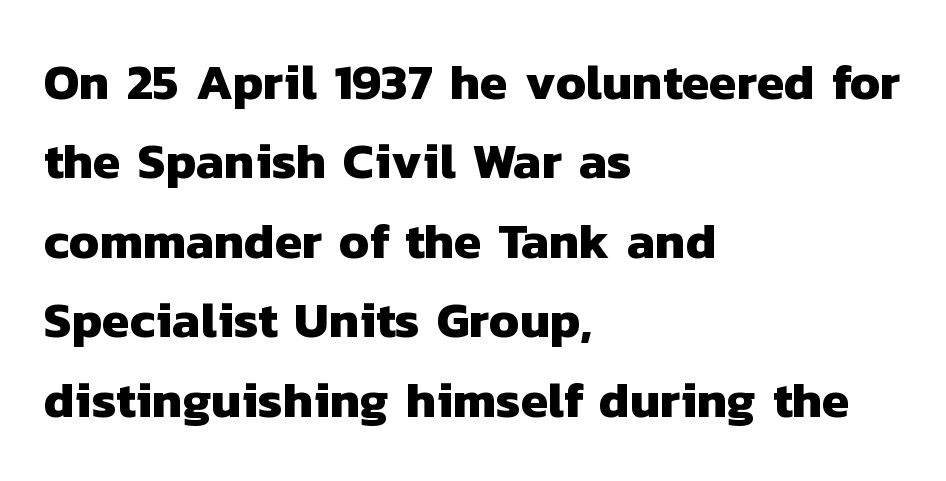
{"serif": "no", "bold": "yes", "weight": "heavy", "width": "normal", "stroke_contrast": "low", "x_height": "medium", "monospaced": "no", "underline": "no", "align": "left", "line_spacing": "normal", "line_spacing_ratio": 1.59, "letter_spacing": "normal", "letter_spacing_em": 0.0, "glyph_px": 50}
